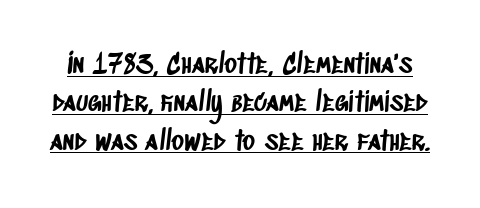
{"underline": "yes", "line_spacing": "normal", "line_spacing_ratio": 1.42, "letter_spacing": "normal", "letter_spacing_em": 0.0, "glyph_px": 27}
